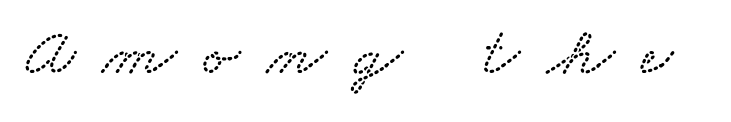
Q: Is the text underlined? A: No.
Q: Is the spacing between letters normal or unusually wide? A: Unusually wide.
Q: Width (condensed, normal, or wide)? A: Wide.
Q: Stroke contrast? A: Low.
Q: x-height? A: Small.
Q: Monospaced? A: No.
